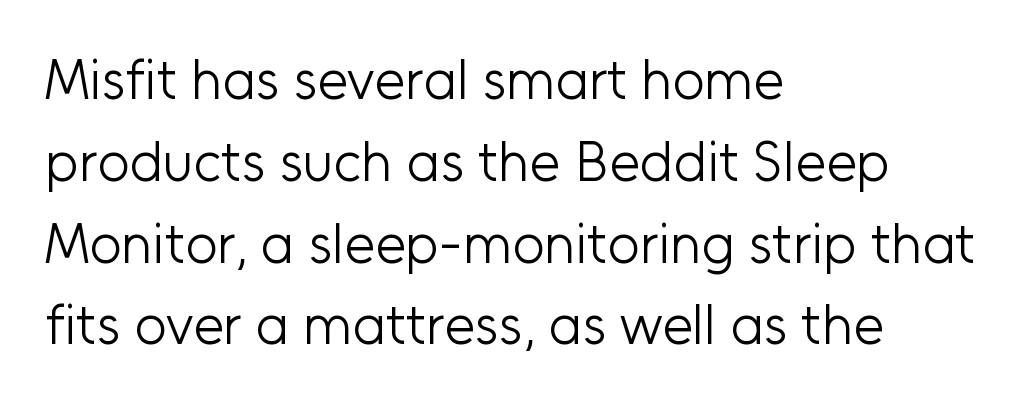
Q: Is the text bold? A: No.
Q: Is the text italic (slanted)? A: No, it is upright.
Q: Is the typeface a serif or a sans-serif typeface? A: Sans-serif.
Q: Is the text underlined? A: No.
Q: How is the paragraph aligned? A: Left-aligned.
Q: Is the spacing between letters normal or unusually wide? A: Normal.
Q: Is the spacing between lines tight, normal or loose? A: Normal.
Q: Width (condensed, normal, or wide)? A: Normal.
Q: Stroke contrast? A: Low.
Q: x-height? A: Medium.
Q: Monospaced? A: No.
